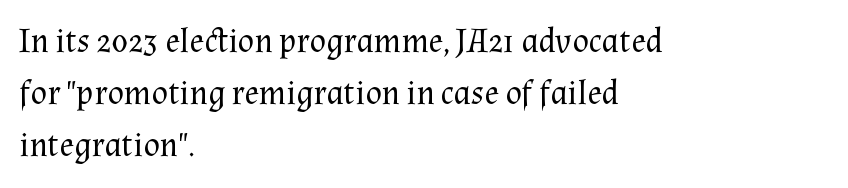
The image shows 34 px regular-weight type, upright; set left-aligned, normal line spacing (1.53x), normal letter spacing, not underlined; medium stroke contrast and a medium x-height.
